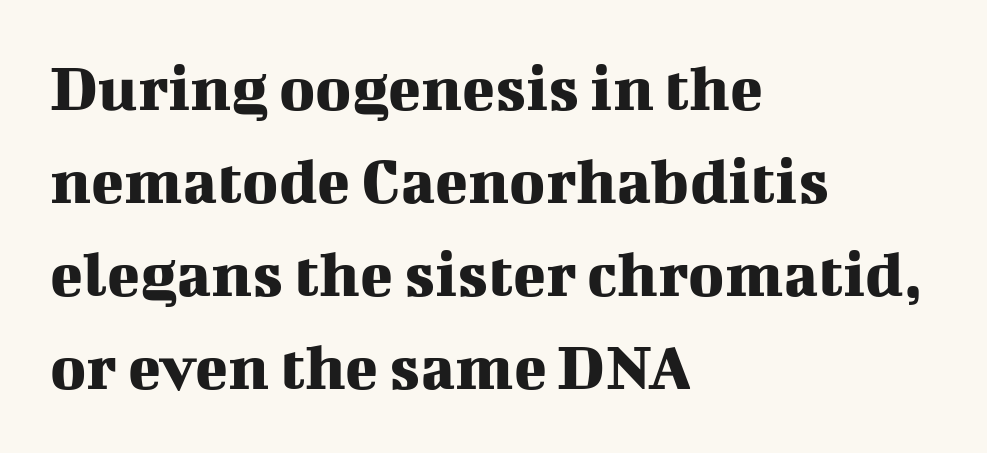
Q: Is the text italic (slanted)? A: No, it is upright.
Q: Is the typeface a serif or a sans-serif typeface? A: Serif.
Q: Is the text underlined? A: No.
Q: How is the paragraph aligned? A: Left-aligned.
Q: Is the spacing between letters normal or unusually wide? A: Normal.
Q: Is the spacing between lines tight, normal or loose? A: Normal.
Q: Width (condensed, normal, or wide)? A: Normal.
Q: Stroke contrast? A: Medium.
Q: x-height? A: Medium.
Q: Monospaced? A: No.
